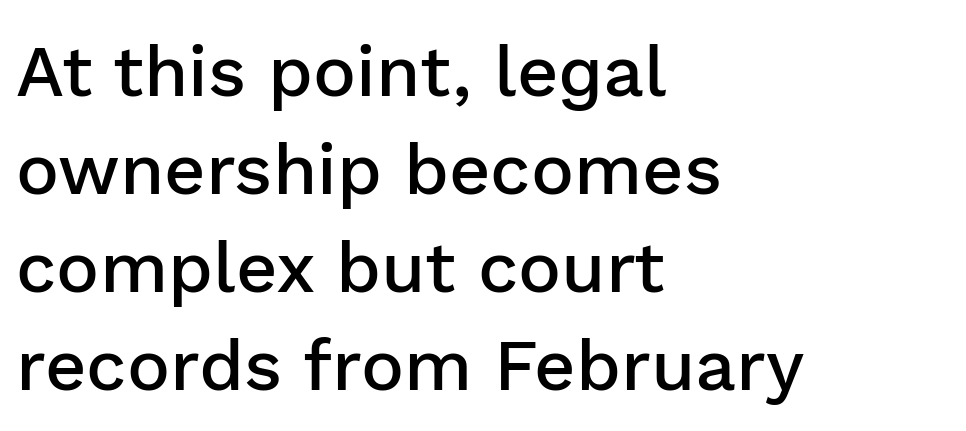
Q: Is the text bold? A: Semi-bold.
Q: Is the text italic (slanted)? A: No, it is upright.
Q: Is the typeface a serif or a sans-serif typeface? A: Sans-serif.
Q: Is the text underlined? A: No.
Q: How is the paragraph aligned? A: Left-aligned.
Q: Is the spacing between letters normal or unusually wide? A: Normal.
Q: Is the spacing between lines tight, normal or loose? A: Normal.
Q: Width (condensed, normal, or wide)? A: Normal.
Q: Stroke contrast? A: Low.
Q: x-height? A: Medium.
Q: Monospaced? A: No.
